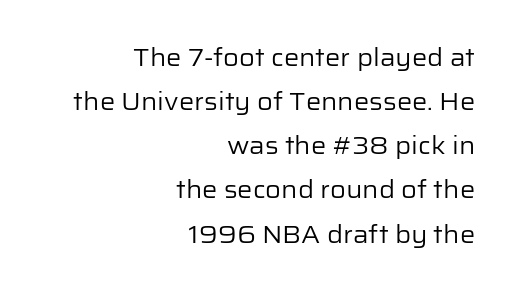
Type without underlining. The type sits square on the baseline with zero lean. The face used here is rendered with its standard letterfit. The letters look calm and open, with moderate or lighter stems.
